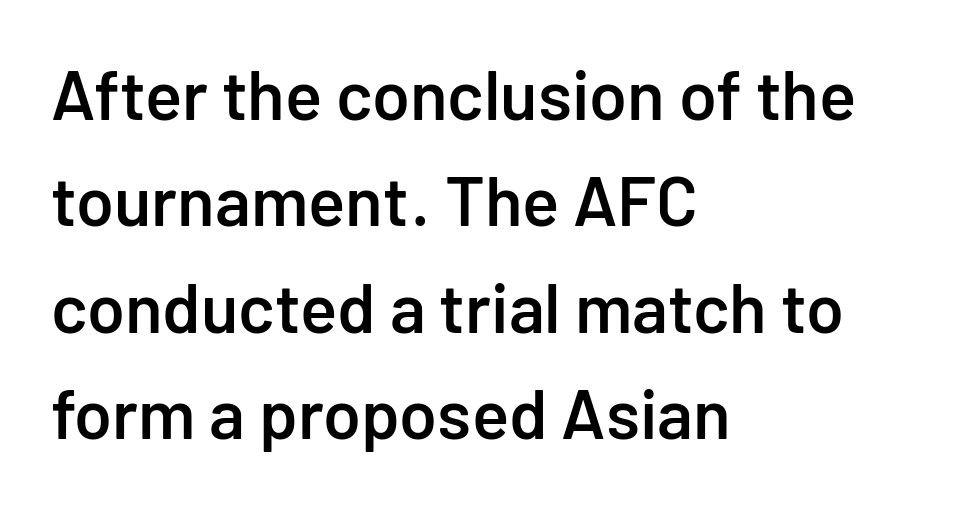
{"serif": "no", "italic": "no", "bold": "semi", "weight": "semibold", "width": "normal", "stroke_contrast": "low", "x_height": "medium", "monospaced": "no", "underline": "no", "align": "left", "line_spacing": "normal", "line_spacing_ratio": 1.54, "letter_spacing": "normal", "letter_spacing_em": 0.0, "glyph_px": 69}
